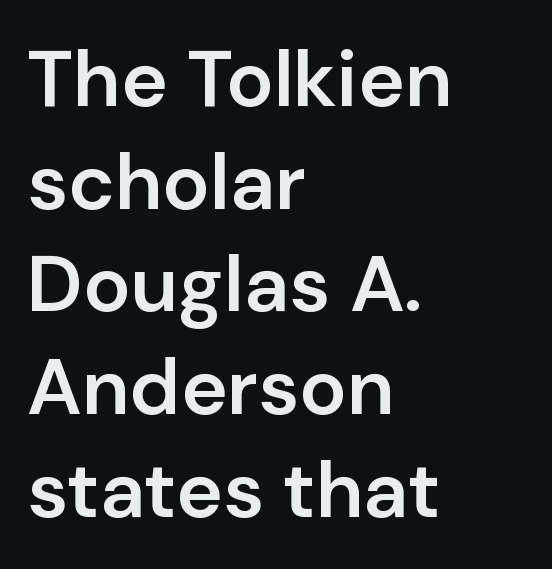
The image shows 79 px semibold sans-serif type, upright; set left-aligned, normal line spacing (1.3x), normal letter spacing, not underlined; low stroke contrast and a medium x-height.
